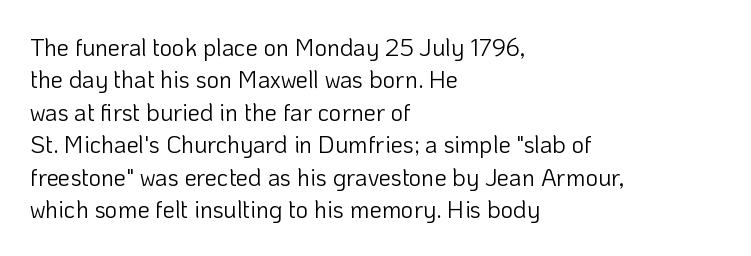
Q: Is the text bold? A: No.
Q: Is the text italic (slanted)? A: No, it is upright.
Q: Is the text underlined? A: No.
Q: How is the paragraph aligned? A: Left-aligned.
Q: Is the spacing between letters normal or unusually wide? A: Normal.
Q: Is the spacing between lines tight, normal or loose? A: Normal.
